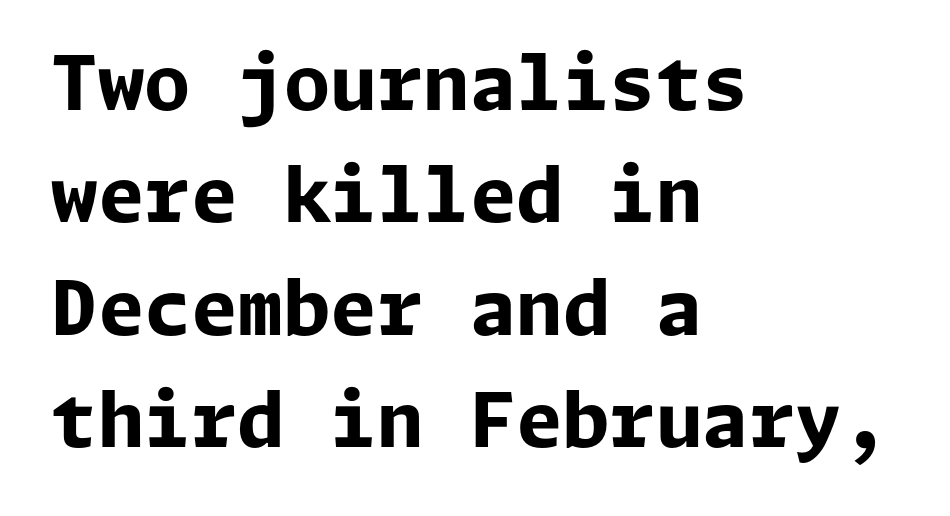
{"serif": "no", "italic": "no", "bold": "yes", "weight": "bold", "width": "normal", "stroke_contrast": "low", "x_height": "medium", "underline": "no", "align": "left", "line_spacing": "normal", "line_spacing_ratio": 1.5, "letter_spacing": "normal", "letter_spacing_em": 0.0, "glyph_px": 75}
